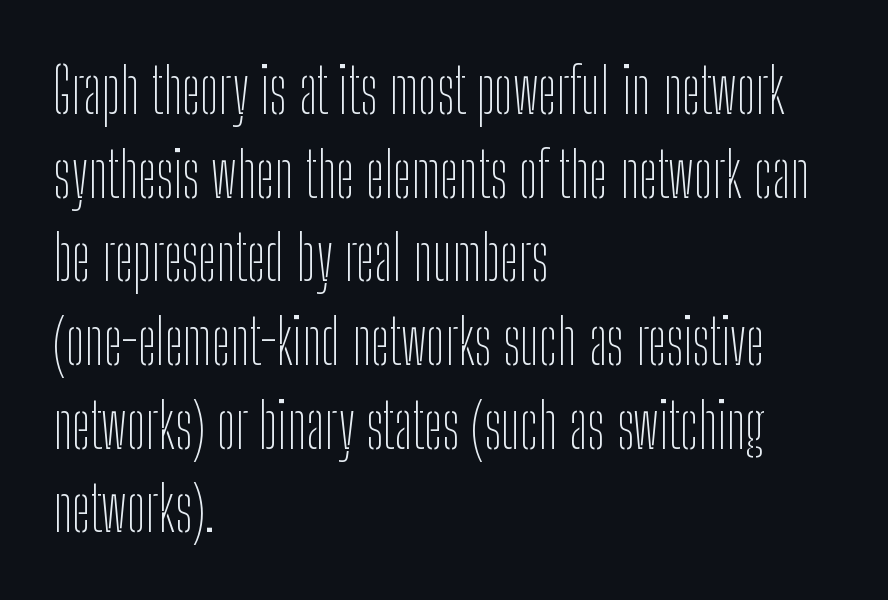
Q: Is the text bold? A: No.
Q: Is the text italic (slanted)? A: No, it is upright.
Q: Is the typeface a serif or a sans-serif typeface? A: Sans-serif.
Q: Is the text underlined? A: No.
Q: How is the paragraph aligned? A: Left-aligned.
Q: Is the spacing between letters normal or unusually wide? A: Normal.
Q: Is the spacing between lines tight, normal or loose? A: Normal.
Q: Width (condensed, normal, or wide)? A: Condensed.
Q: Stroke contrast? A: Low.
Q: x-height? A: Medium.
Q: Monospaced? A: No.
